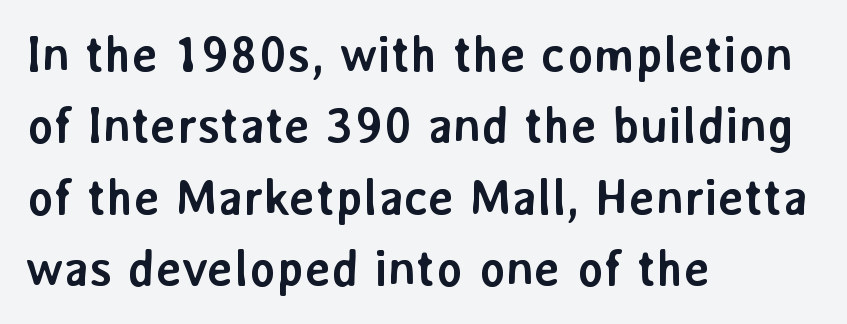
{"serif": "no", "italic": "no", "bold": "yes", "weight": "semibold", "width": "normal", "stroke_contrast": "low", "x_height": "medium", "monospaced": "no", "underline": "no", "align": "left", "line_spacing": "normal", "line_spacing_ratio": 1.43, "letter_spacing": "normal", "letter_spacing_em": 0.0, "glyph_px": 50}
